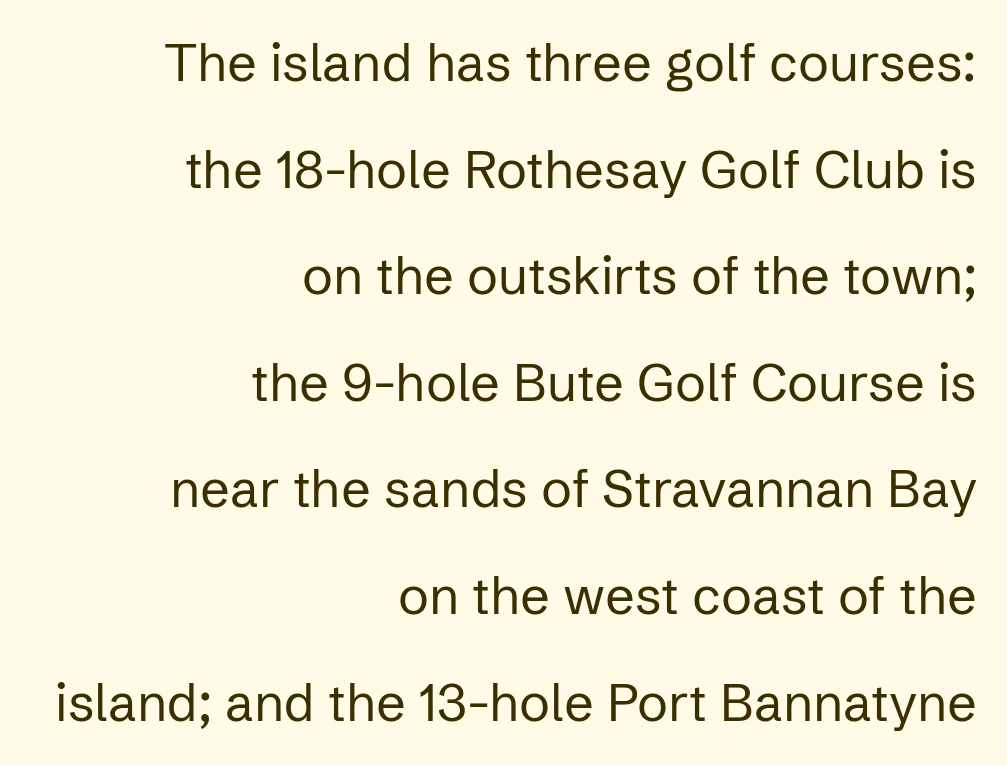
The image shows 52 px regular-weight sans-serif type, upright; set right-aligned, loose line spacing (2.05x), normal letter spacing, not underlined; low stroke contrast and a medium x-height.
